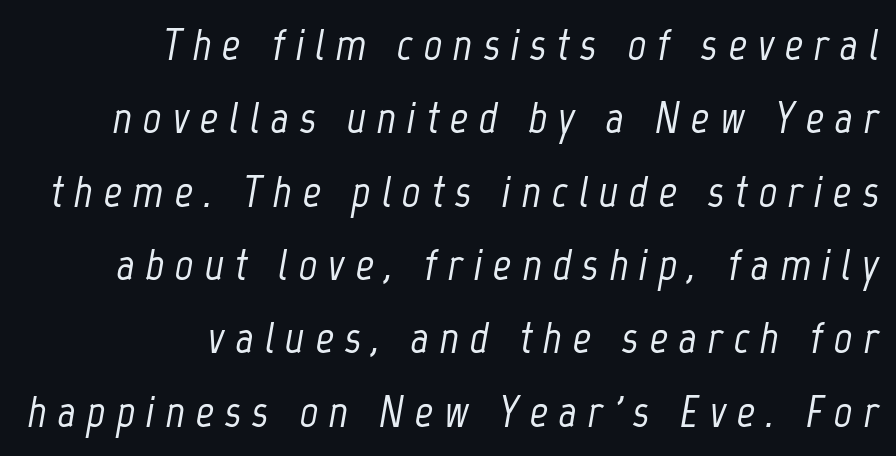
Q: Is the text italic (slanted)? A: Yes, it leans right by about 12 degrees.
Q: Is the text underlined? A: No.
Q: How is the paragraph aligned? A: Right-aligned.
Q: Is the spacing between letters normal or unusually wide? A: Unusually wide.
Q: Is the spacing between lines tight, normal or loose? A: Normal.
Q: Width (condensed, normal, or wide)? A: Condensed.
Q: Stroke contrast? A: Low.
Q: x-height? A: Medium.
Q: Monospaced? A: No.
